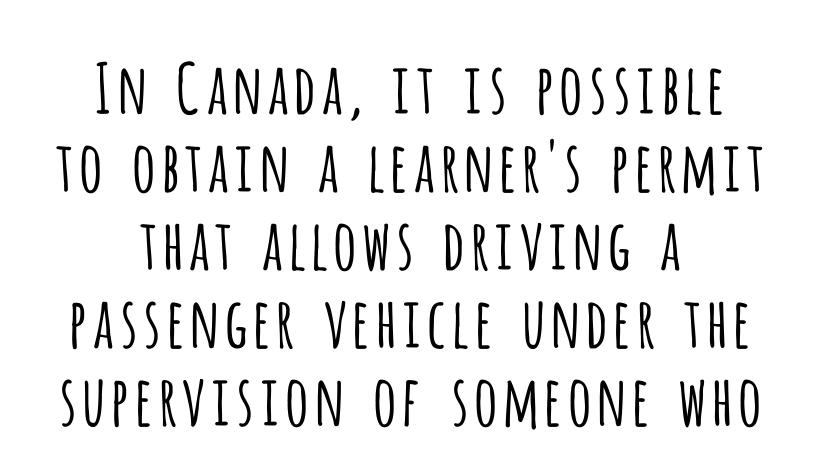
Q: Is the text bold? A: No.
Q: Is the text italic (slanted)? A: No, it is upright.
Q: Is the typeface a serif or a sans-serif typeface? A: Sans-serif.
Q: Is the text underlined? A: No.
Q: How is the paragraph aligned? A: Centered.
Q: Is the spacing between letters normal or unusually wide? A: Normal.
Q: Is the spacing between lines tight, normal or loose? A: Tight.
Q: Width (condensed, normal, or wide)? A: Condensed.
Q: Stroke contrast? A: Low.
Q: x-height? A: Large.
Q: Monospaced? A: No.
